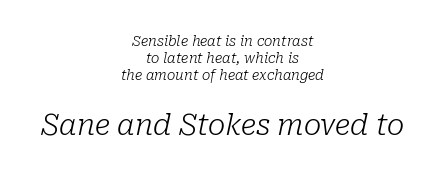
Q: Is the text bold? A: No.
Q: Is the text italic (slanted)? A: Yes, it leans right by about 10 degrees.
Q: Is the typeface a serif or a sans-serif typeface? A: Serif.
Q: Is the text underlined? A: No.
Q: How is the paragraph aligned? A: Centered.
Q: Is the spacing between letters normal or unusually wide? A: Normal.
Q: Which block of text is set in a larger size, the first (top) or the second (bottom)? A: The second (bottom) one.
Q: Width (condensed, normal, or wide)? A: Normal.
Q: Stroke contrast? A: Low.
Q: x-height? A: Medium.
Q: Monospaced? A: No.
